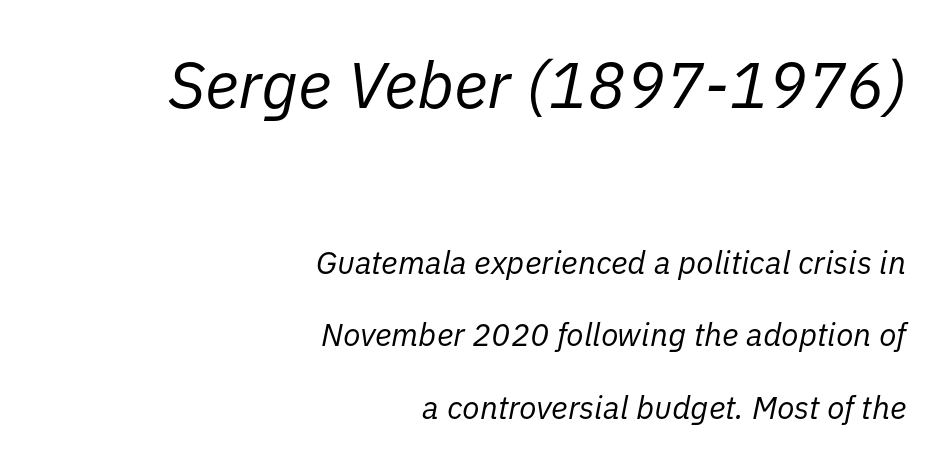
Q: Is the text bold? A: No.
Q: Is the text italic (slanted)? A: Yes, it leans right by about 11 degrees.
Q: Is the text underlined? A: No.
Q: How is the paragraph aligned? A: Right-aligned.
Q: Is the spacing between letters normal or unusually wide? A: Normal.
Q: Is the spacing between lines tight, normal or loose? A: Loose.
Q: Which block of text is set in a larger size, the first (top) or the second (bottom)? A: The first (top) one.
Q: Width (condensed, normal, or wide)? A: Normal.
Q: Stroke contrast? A: Low.
Q: x-height? A: Medium.
Q: Monospaced? A: No.
